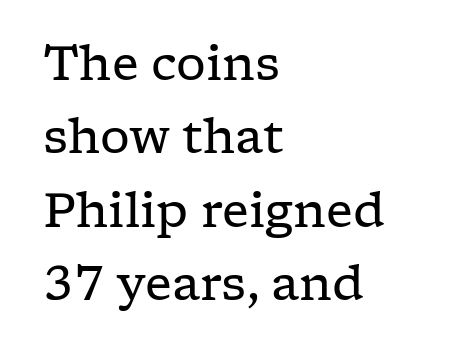
{"serif": "yes", "italic": "no", "bold": "no", "weight": "regular", "width": "wide", "stroke_contrast": "low", "x_height": "medium", "monospaced": "no", "underline": "no", "align": "left", "line_spacing": "normal", "line_spacing_ratio": 1.56, "letter_spacing": "normal", "letter_spacing_em": 0.0, "glyph_px": 47}
